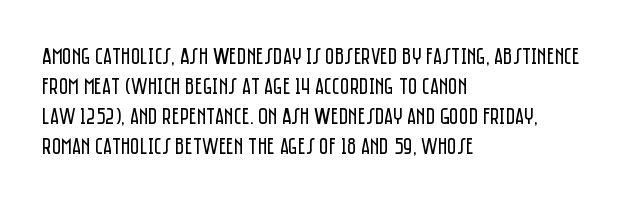
The image shows 23 px text type, upright; set left-aligned, normal line spacing (1.3x), normal letter spacing, not underlined.
